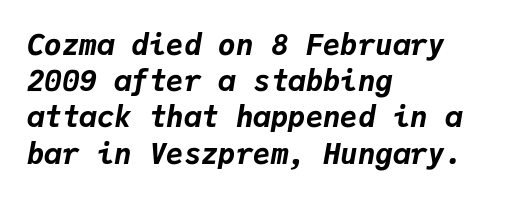
{"italic": "yes", "lean": "right", "slant_degrees": 9, "bold": "yes", "weight": "bold", "width": "normal", "stroke_contrast": "low", "x_height": "medium", "monospaced": "yes", "underline": "no", "align": "left", "line_spacing": "normal", "line_spacing_ratio": 1.25, "letter_spacing": "normal", "letter_spacing_em": 0.0, "glyph_px": 29}
